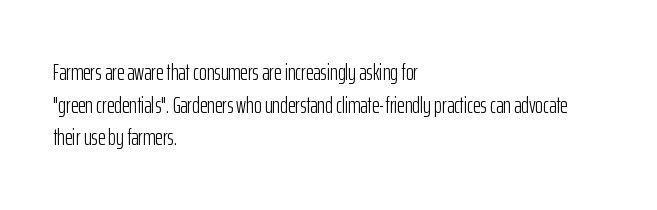
{"italic": "no", "bold": "no", "underline": "no", "align": "left", "line_spacing": "normal", "line_spacing_ratio": 1.42, "letter_spacing": "normal", "letter_spacing_em": 0.0, "glyph_px": 23}
